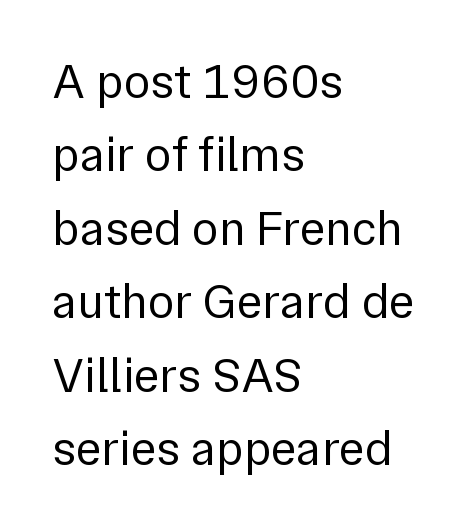
The image shows 49 px regular-weight sans-serif type, upright; set left-aligned, normal line spacing (1.5x), normal letter spacing, not underlined; a medium x-height.
